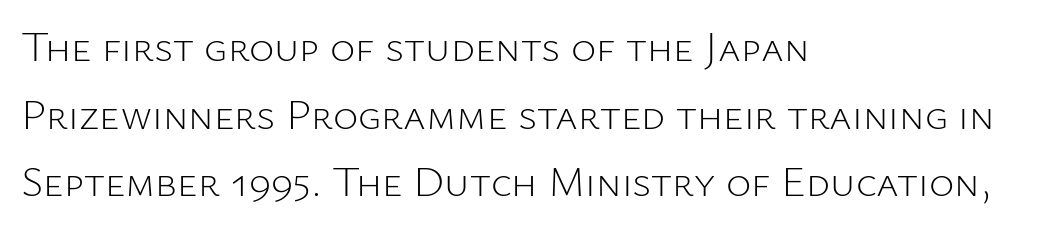
{"serif": "no", "italic": "no", "bold": "no", "weight": "light", "width": "normal", "stroke_contrast": "low", "x_height": "medium", "monospaced": "no", "underline": "no", "align": "left", "line_spacing": "normal", "line_spacing_ratio": 1.57, "letter_spacing": "normal", "letter_spacing_em": 0.0, "glyph_px": 43}
